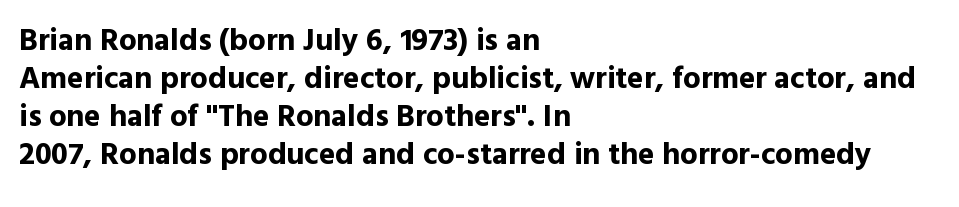
These lines stack with their left ends in a neat column. Upright lettering throughout. Nobody touched the tracking dial on this one. Is this a fixed-width face? No — the glyphs have proportional, varying widths. This rendering employs a face without finishing strokes, i.e., a sans-serif.
